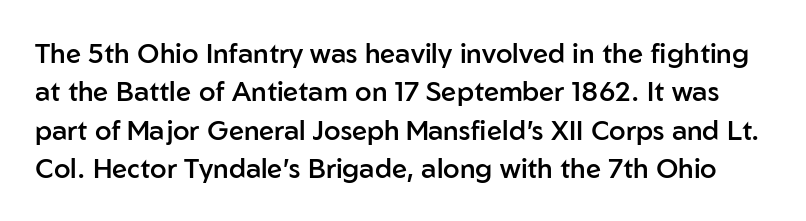
{"italic": "no", "bold": "semi", "underline": "no", "line_spacing": "normal", "line_spacing_ratio": 1.42, "letter_spacing": "normal", "letter_spacing_em": 0.0, "glyph_px": 27}
